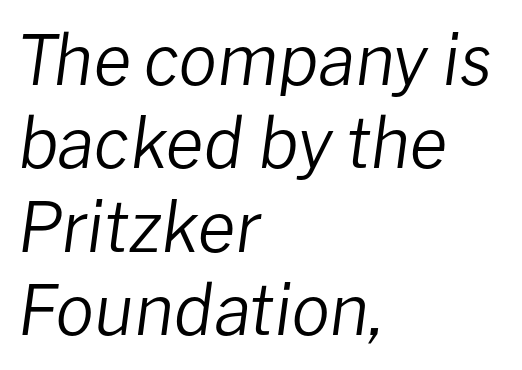
{"italic": "yes", "lean": "right", "slant_degrees": 8, "bold": "no", "weight": "regular", "width": "normal", "stroke_contrast": "low", "x_height": "medium", "monospaced": "no", "underline": "no", "align": "left", "line_spacing_ratio": 1.21, "letter_spacing": "normal", "letter_spacing_em": 0.0, "glyph_px": 69}
